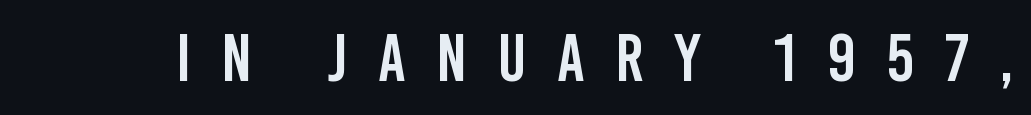
Q: Is the text italic (slanted)? A: No, it is upright.
Q: Is the typeface a serif or a sans-serif typeface? A: Sans-serif.
Q: Is the text underlined? A: No.
Q: Is the spacing between letters normal or unusually wide? A: Unusually wide.
Q: Width (condensed, normal, or wide)? A: Condensed.
Q: Stroke contrast? A: Low.
Q: x-height? A: Large.
Q: Monospaced? A: No.
